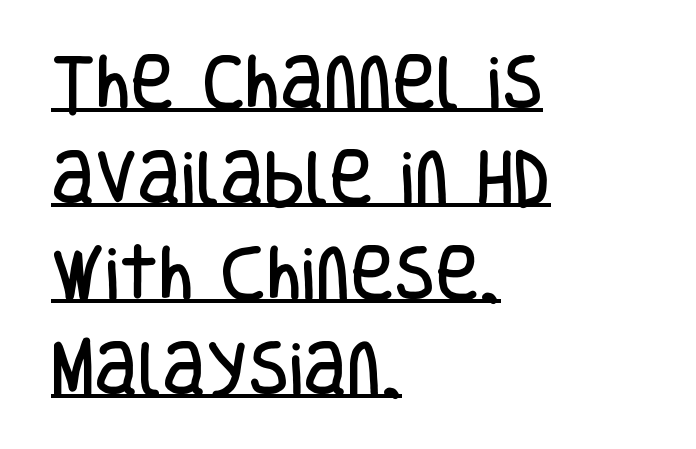
{"serif": "no", "italic": "no", "width": "condensed", "stroke_contrast": "low", "x_height": "large", "monospaced": "no", "underline": "yes", "align": "left", "line_spacing": "normal", "line_spacing_ratio": 1.59, "letter_spacing": "normal", "letter_spacing_em": 0.0, "glyph_px": 60}
